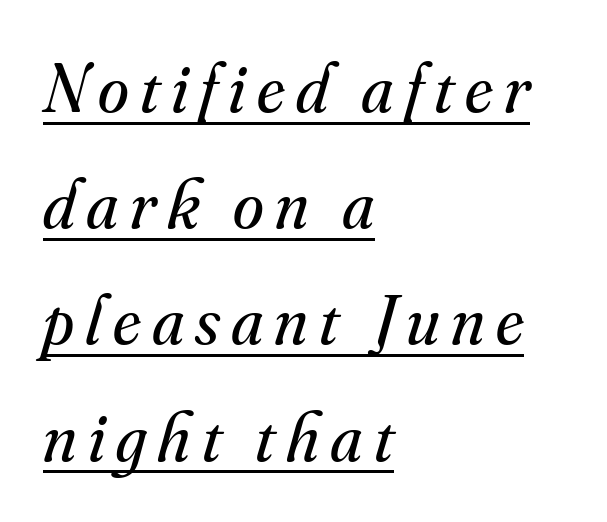
Proportional: the letters do not fall into vertical columns. Counters stay open thanks to moderate or lighter strokes. Yep, those are serifs on the letters. The rendering applies a slant to the glyphs. The lines in this sample share a left origin and differ only in where they stop.
